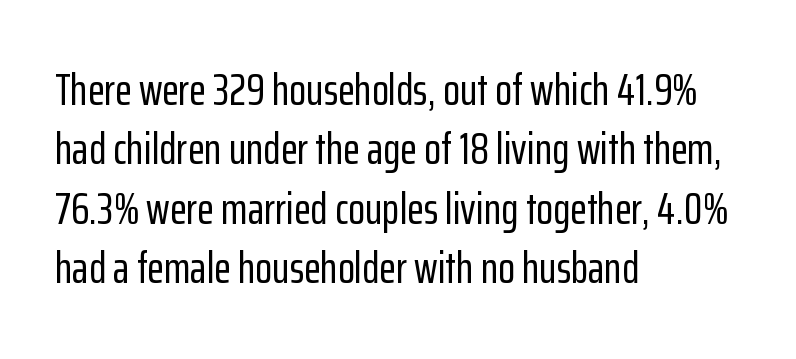
Q: Is the text italic (slanted)? A: No, it is upright.
Q: Is the typeface a serif or a sans-serif typeface? A: Sans-serif.
Q: Is the text underlined? A: No.
Q: How is the paragraph aligned? A: Left-aligned.
Q: Is the spacing between letters normal or unusually wide? A: Normal.
Q: Is the spacing between lines tight, normal or loose? A: Normal.
Q: Width (condensed, normal, or wide)? A: Condensed.
Q: Stroke contrast? A: Low.
Q: x-height? A: Medium.
Q: Monospaced? A: No.
